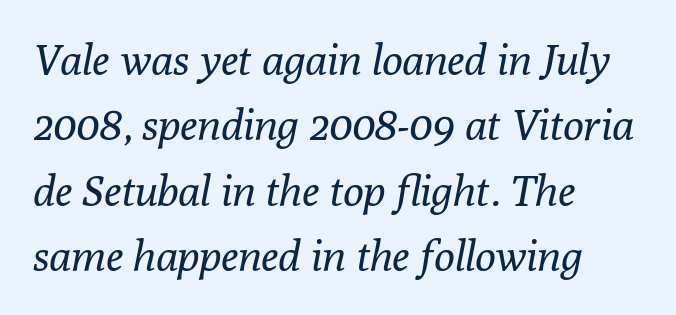
{"serif": "yes", "italic": "yes", "lean": "right", "slant_degrees": 10, "bold": "no", "weight": "regular", "width": "normal", "stroke_contrast": "low", "x_height": "medium", "monospaced": "no", "underline": "no", "align": "left", "line_spacing": "normal", "line_spacing_ratio": 1.52, "letter_spacing": "normal", "letter_spacing_em": 0.0, "glyph_px": 43}
